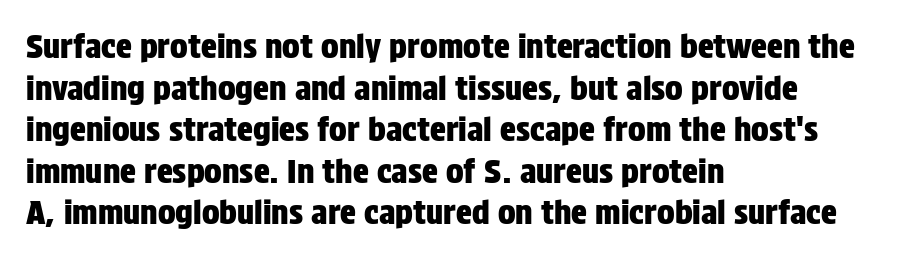
{"serif": "no", "italic": "no", "width": "condensed", "stroke_contrast": "low", "x_height": "large", "monospaced": "no", "underline": "no", "align": "left", "line_spacing": "normal", "line_spacing_ratio": 1.26, "letter_spacing": "normal", "letter_spacing_em": 0.0, "glyph_px": 33}
